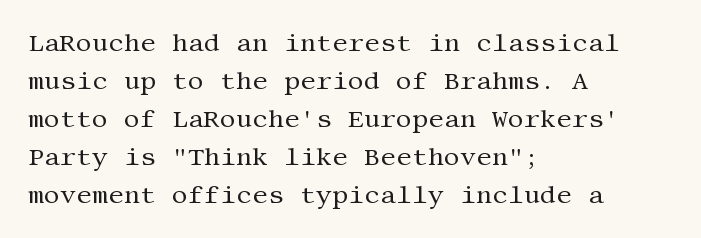
{"italic": "no", "bold": "no", "underline": "no", "align": "left", "line_spacing": "normal", "line_spacing_ratio": 1.52, "letter_spacing": "normal", "letter_spacing_em": 0.0, "glyph_px": 25}
